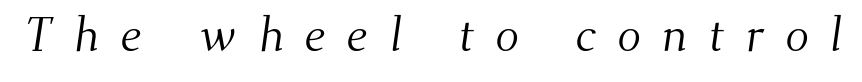
Q: Is the text bold? A: No.
Q: Is the typeface a serif or a sans-serif typeface? A: Serif.
Q: Is the text underlined? A: No.
Q: Is the spacing between letters normal or unusually wide? A: Unusually wide.
Q: Width (condensed, normal, or wide)? A: Normal.
Q: Stroke contrast? A: Medium.
Q: x-height? A: Small.
Q: Monospaced? A: No.
